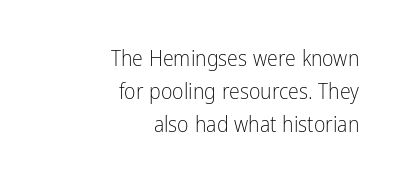
{"italic": "no", "bold": "no", "underline": "no", "align": "right", "line_spacing": "normal", "line_spacing_ratio": 1.49, "letter_spacing": "normal", "letter_spacing_em": 0.0, "glyph_px": 22}
